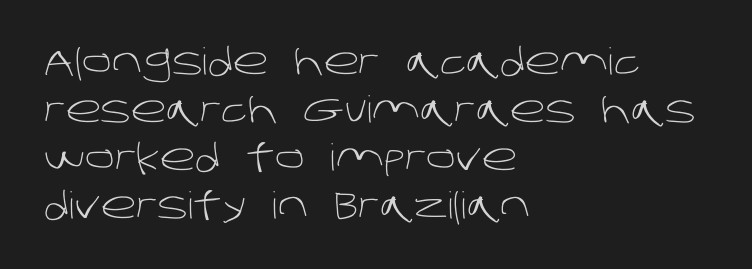
Each row of text sits above clean, open space. The passage shown is typed in a proportional face where columns would drift. The passage is arranged the way most books set body copy — flush left. These glyphs show unthickened strokes, regular width or finer. Nothing sits at the stroke ends, so this counts as sans-serif.
